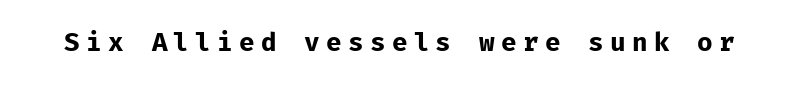
The image shows 26 px text type, upright; set unusually wide letter spacing (+0.24 em), not underlined.
